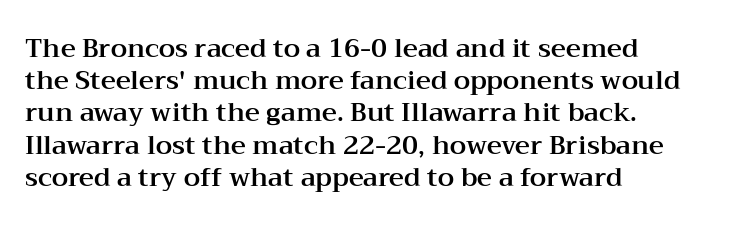
You could call the tracking neutral — neither tight nor loose. Posture: upright roman. Which margin do the lines hug? The left one — the right edge is uneven. Decoration check: the copy has no underline.
